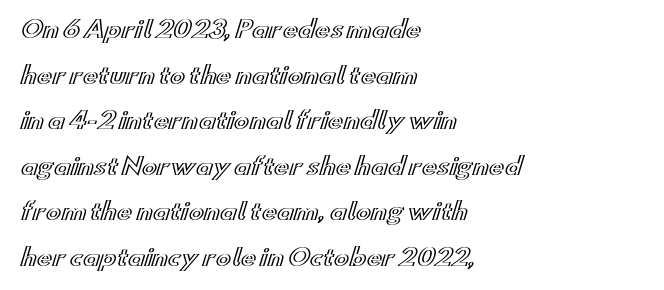
Compared with typical body copy, the letter spacing here is the same. The foot of each line stays bare and open. Notice the wide empty band between every row — that's loose leading.
